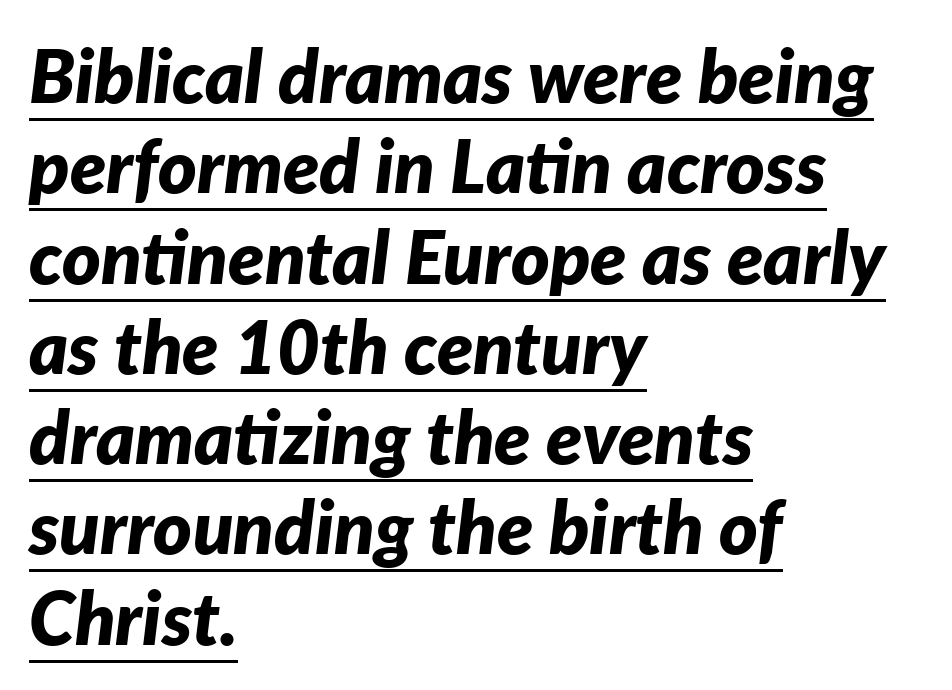
The image shows 74 px bold type, italic (leaning right); set left-aligned, line spacing 1.22x, normal letter spacing, underlined; low stroke contrast and a medium x-height.
